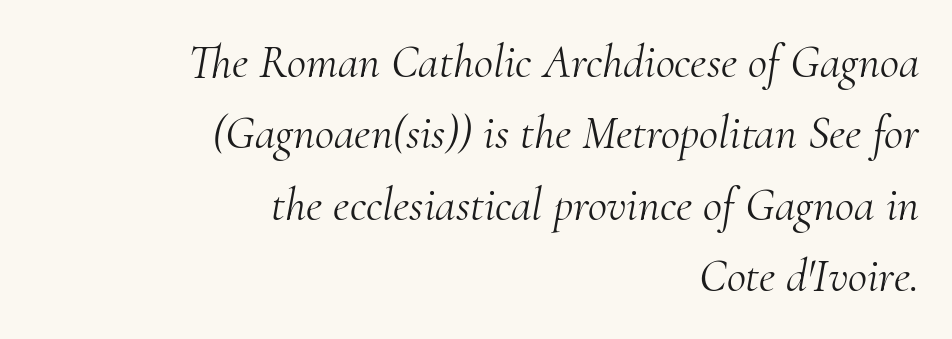
The image shows 47 px light serif type, italic (leaning right); set right-aligned, normal line spacing (1.52x), normal letter spacing, not underlined; medium stroke contrast and a small x-height.
